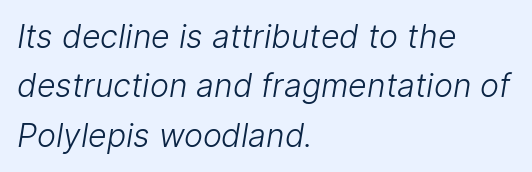
Q: Is the text bold? A: No.
Q: Is the typeface a serif or a sans-serif typeface? A: Sans-serif.
Q: Is the text underlined? A: No.
Q: How is the paragraph aligned? A: Left-aligned.
Q: Is the spacing between letters normal or unusually wide? A: Normal.
Q: Is the spacing between lines tight, normal or loose? A: Normal.
Q: Width (condensed, normal, or wide)? A: Normal.
Q: Stroke contrast? A: Low.
Q: x-height? A: Medium.
Q: Monospaced? A: No.
